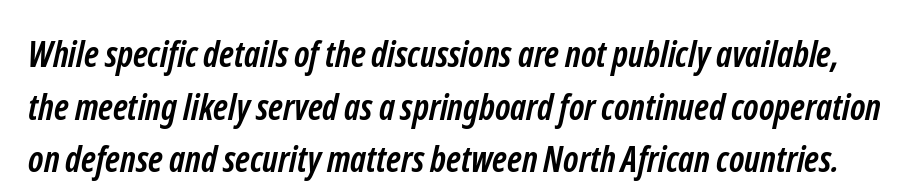
The image shows 36 px semibold, condensed sans-serif type; set normal line spacing (1.46x), normal letter spacing, not underlined; low stroke contrast and a medium x-height.
